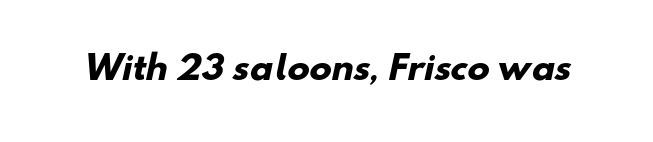
{"serif": "no", "bold": "yes", "weight": "heavy", "width": "normal", "stroke_contrast": "low", "x_height": "small", "monospaced": "no", "underline": "no", "letter_spacing": "normal", "letter_spacing_em": 0.0, "glyph_px": 33}
